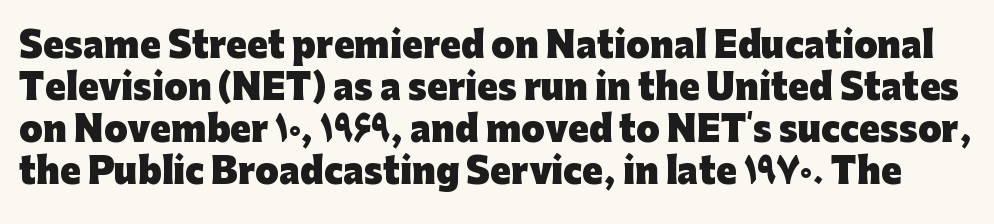
Q: Is the text bold? A: Yes.
Q: Is the text italic (slanted)? A: No, it is upright.
Q: Is the typeface a serif or a sans-serif typeface? A: Sans-serif.
Q: Is the text underlined? A: No.
Q: Is the spacing between letters normal or unusually wide? A: Normal.
Q: Width (condensed, normal, or wide)? A: Normal.
Q: Stroke contrast? A: Low.
Q: x-height? A: Medium.
Q: Monospaced? A: No.
